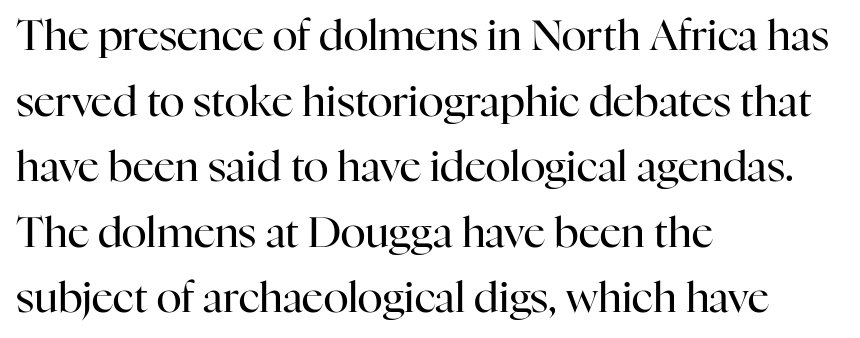
The image shows 42 px regular-weight serif type, upright; set left-aligned, normal line spacing (1.56x), normal letter spacing, not underlined; high stroke contrast and a medium x-height.
